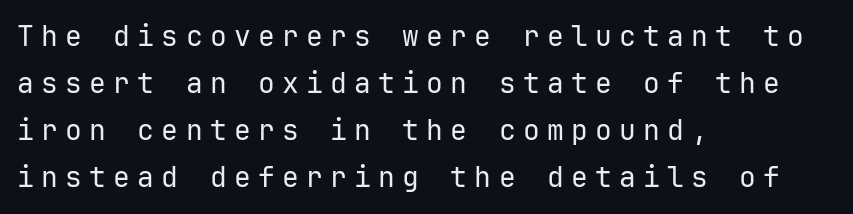
The image shows 28 px regular-weight sans-serif type, upright, monospaced; set left-aligned, normal line spacing (1.68x), unusually wide letter spacing (+0.26 em), not underlined; low stroke contrast and a medium x-height.
